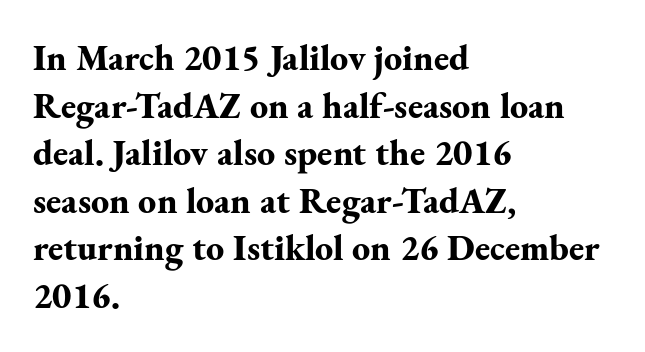
Q: Is the text bold? A: Yes.
Q: Is the text italic (slanted)? A: No, it is upright.
Q: Is the typeface a serif or a sans-serif typeface? A: Serif.
Q: Is the text underlined? A: No.
Q: How is the paragraph aligned? A: Left-aligned.
Q: Is the spacing between letters normal or unusually wide? A: Normal.
Q: Is the spacing between lines tight, normal or loose? A: Normal.
Q: Width (condensed, normal, or wide)? A: Normal.
Q: Stroke contrast? A: Medium.
Q: x-height? A: Small.
Q: Monospaced? A: No.
